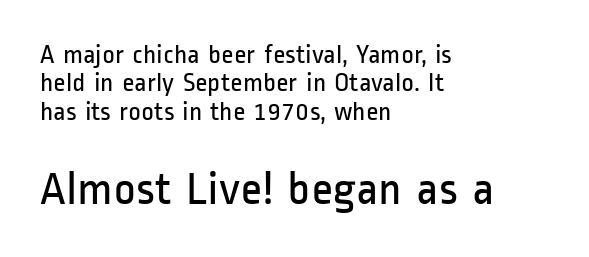
Each new line begins almost immediately beneath the previous one. Is the stroke heavy? The answer is a plain regular-or-lighter. The designer went with a sans here, leaving each stem footless. The horizontal fit of the characters is conventional and even. The later block is typeset at a bigger size than the earlier block.
